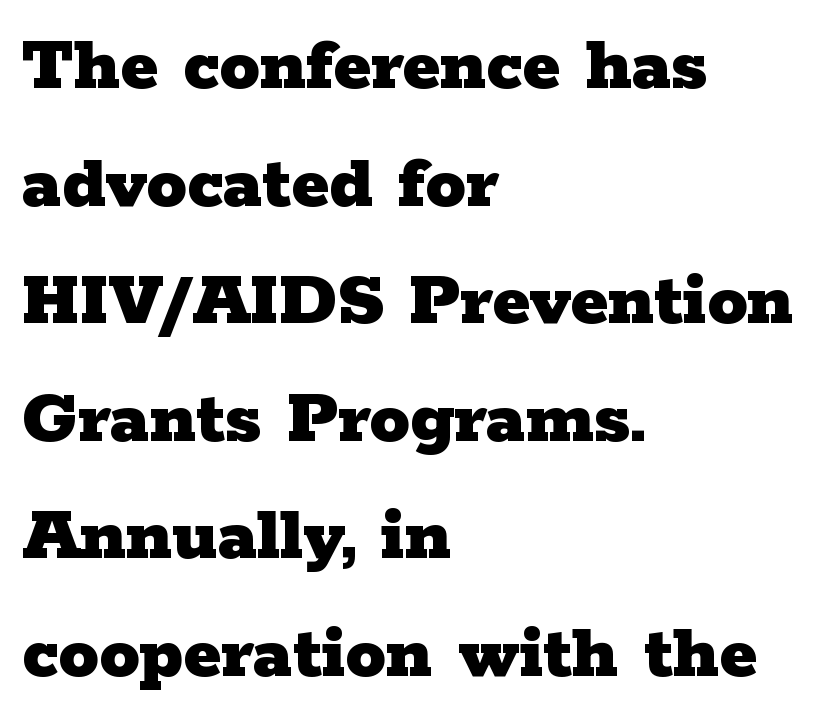
Q: Is the text bold? A: Yes.
Q: Is the text italic (slanted)? A: No, it is upright.
Q: Is the typeface a serif or a sans-serif typeface? A: Serif.
Q: Is the text underlined? A: No.
Q: How is the paragraph aligned? A: Left-aligned.
Q: Is the spacing between letters normal or unusually wide? A: Normal.
Q: Is the spacing between lines tight, normal or loose? A: Normal.
Q: Width (condensed, normal, or wide)? A: Wide.
Q: Stroke contrast? A: Low.
Q: x-height? A: Medium.
Q: Monospaced? A: No.
